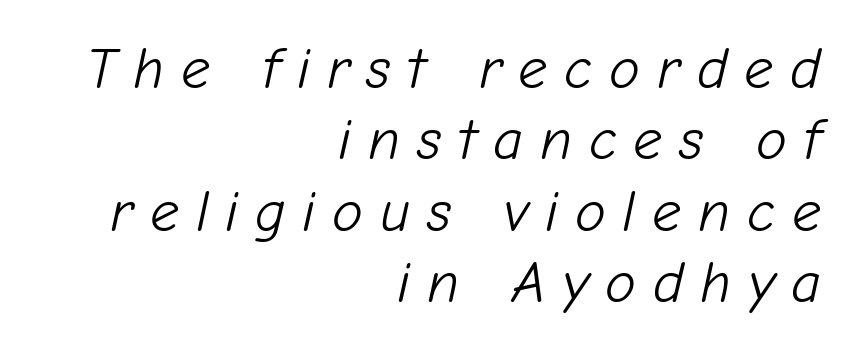
{"italic": "yes", "lean": "right", "slant_degrees": 12, "bold": "no", "weight": "light", "width": "normal", "stroke_contrast": "low", "x_height": "medium", "monospaced": "no", "underline": "no", "align": "right", "line_spacing_ratio": 1.23, "letter_spacing": "wide", "letter_spacing_em": 0.29, "glyph_px": 58}
